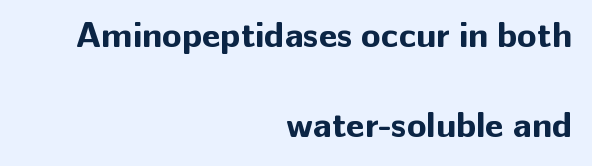
{"serif": "no", "italic": "no", "bold": "yes", "weight": "bold", "width": "normal", "stroke_contrast": "low", "x_height": "medium", "monospaced": "no", "underline": "no", "align": "right", "line_spacing": "loose", "line_spacing_ratio": 2.49, "letter_spacing": "normal", "letter_spacing_em": 0.0, "glyph_px": 36}
